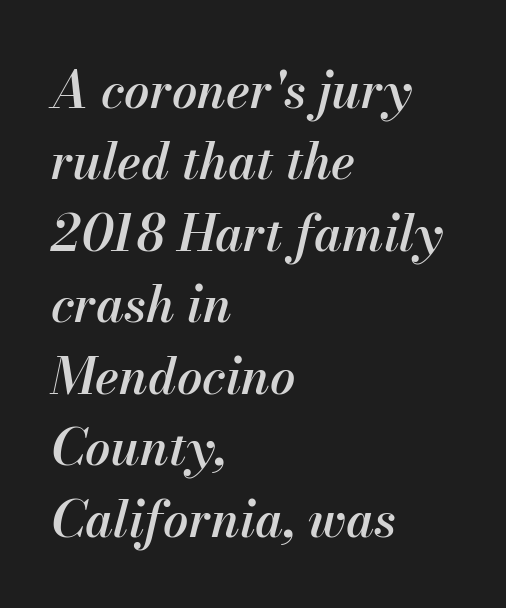
The tracking reads as untouched default to a designer's eye. Anything drawn beneath the words? Only blank space. Its strokes are somewhat broadened, the hallmark of semibold type. Rows of type keep a routine distance in the vertical direction. The passage shown leans; its letterforms are oblique.
